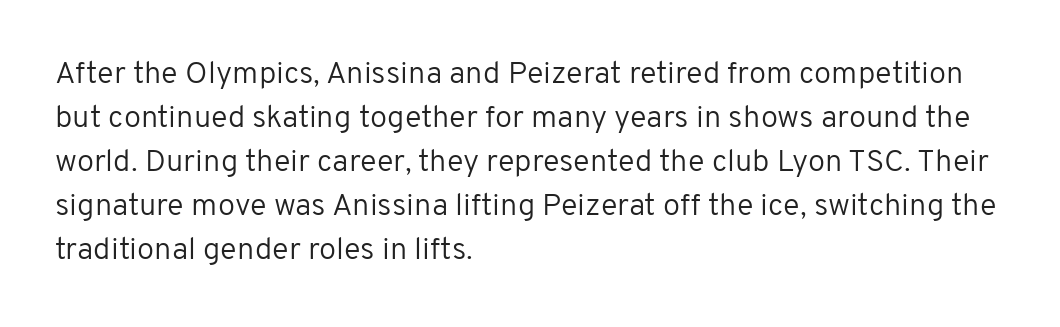
The image shows 31 px regular-weight sans-serif type, upright; set left-aligned, normal line spacing (1.42x), normal letter spacing, not underlined; low stroke contrast and a medium x-height.
